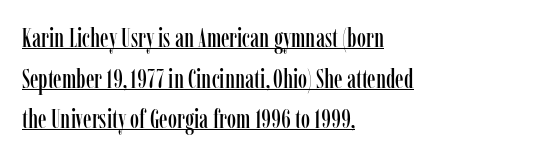
Q: Is the text italic (slanted)? A: No, it is upright.
Q: Is the text underlined? A: Yes.
Q: How is the paragraph aligned? A: Left-aligned.
Q: Is the spacing between letters normal or unusually wide? A: Normal.
Q: Is the spacing between lines tight, normal or loose? A: Normal.
